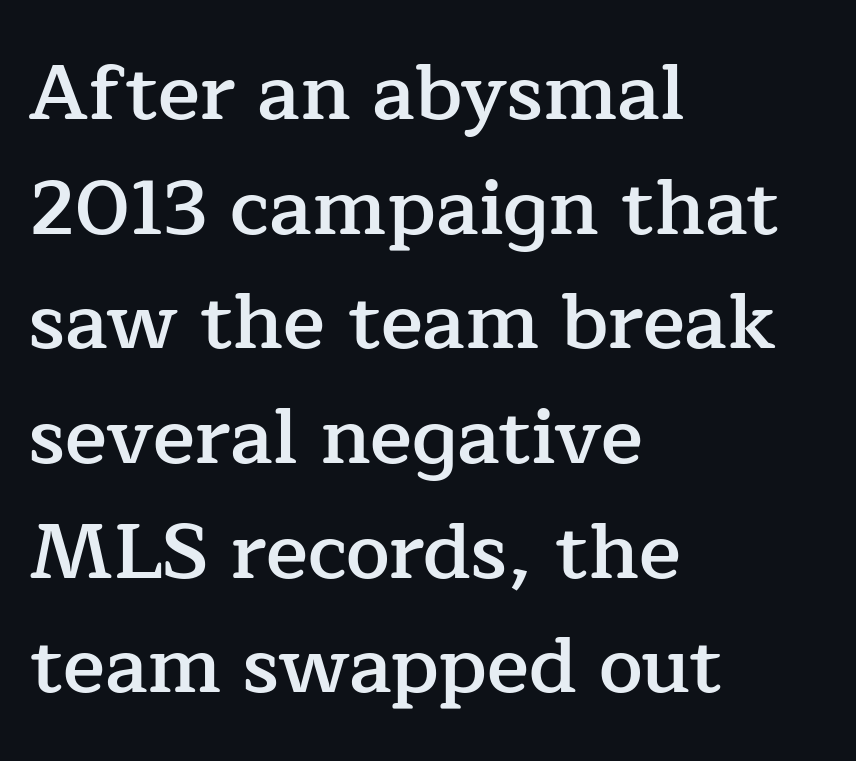
Tall strokes in this sample are plumb rather than angled. Typographic density is moderately raised because the face is semibold. Notice how descenders clear the ascenders below comfortably — that's standard leading. Compared with a centered layout, this one pins lines to the left instead. Nobody touched the tracking dial on this one. A typesetter would call this proportional, since set widths differ per character.
